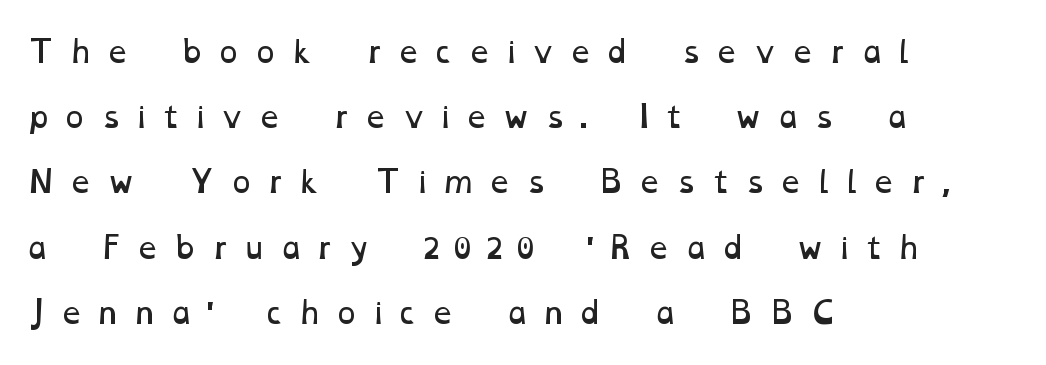
Q: Is the text bold? A: No.
Q: Is the text underlined? A: No.
Q: How is the paragraph aligned? A: Left-aligned.
Q: Is the spacing between letters normal or unusually wide? A: Unusually wide.
Q: Is the spacing between lines tight, normal or loose? A: Loose.
Q: Width (condensed, normal, or wide)? A: Wide.
Q: Stroke contrast? A: Low.
Q: x-height? A: Medium.
Q: Monospaced? A: No.
